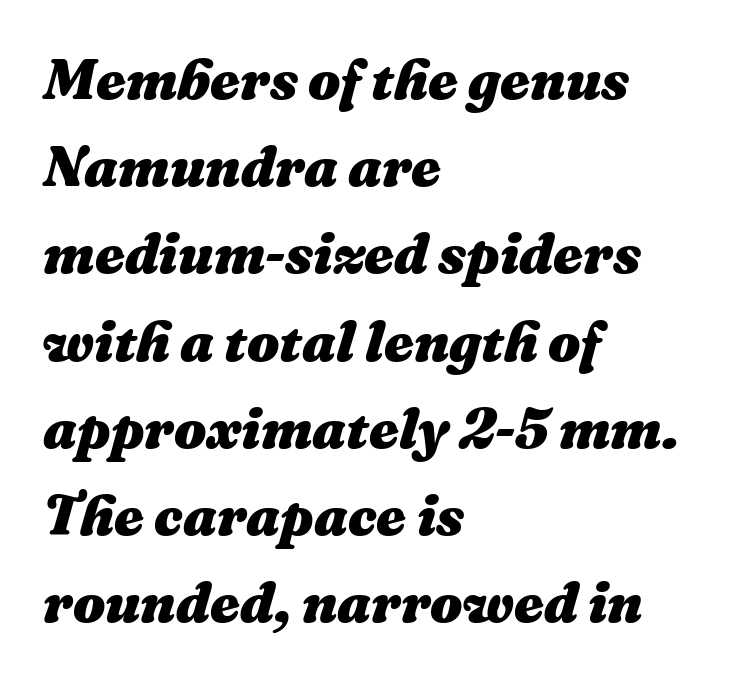
The image shows 57 px heavy type, italic (leaning right); set left-aligned, normal line spacing (1.53x), normal letter spacing, not underlined; medium stroke contrast and a medium x-height.
